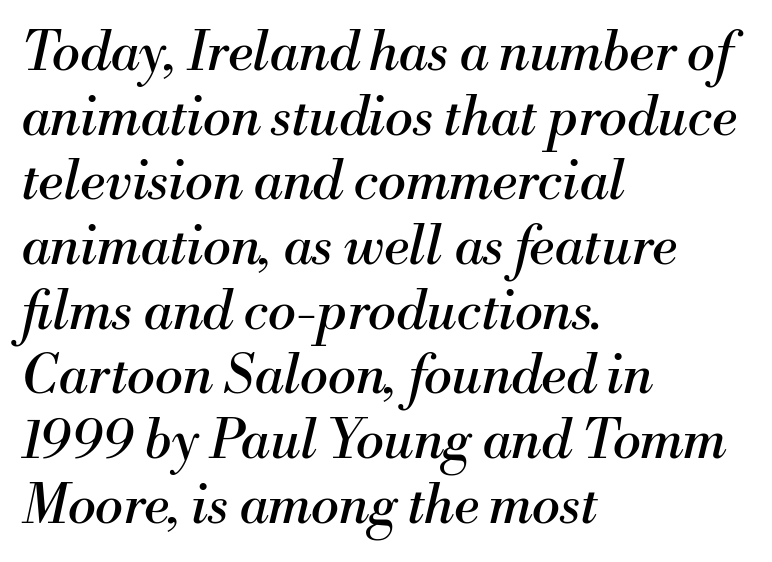
{"serif": "yes", "italic": "yes", "lean": "right", "slant_degrees": 13, "bold": "no", "weight": "regular", "width": "normal", "stroke_contrast": "medium", "x_height": "small", "monospaced": "no", "underline": "no", "align": "left", "line_spacing_ratio": 1.22, "letter_spacing": "normal", "letter_spacing_em": 0.0, "glyph_px": 53}
